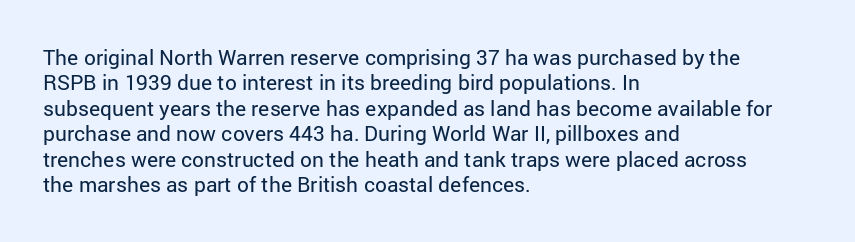
A bare baseline throughout the passage. Line beginnings align vertically; line endings do not. This sample uses plain, unmodified letter spacing. Posture: straight, roman, zero tilt. Is this a heavy cut? Hardly; it is regular or lighter.
